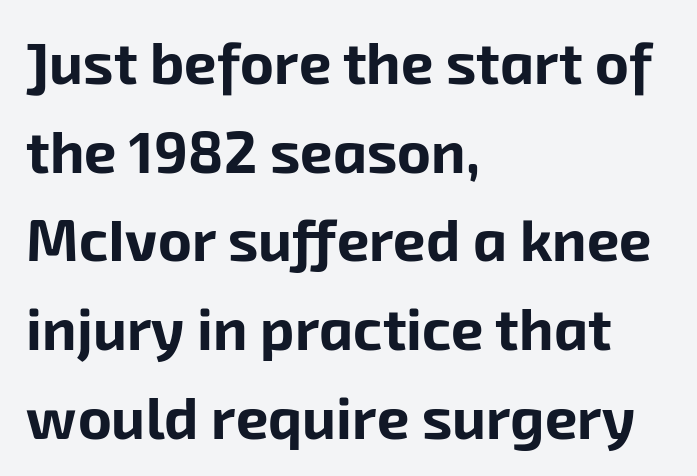
The image shows 58 px bold sans-serif type; set left-aligned, normal line spacing (1.53x), normal letter spacing, not underlined; low stroke contrast and a medium x-height.
